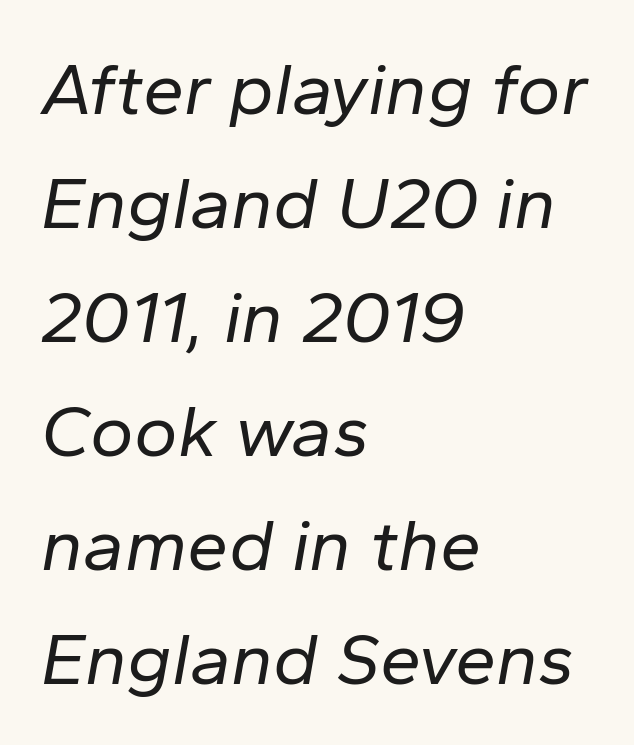
Q: Is the text bold? A: No.
Q: Is the text italic (slanted)? A: Yes, it leans right by about 10 degrees.
Q: Is the text underlined? A: No.
Q: How is the paragraph aligned? A: Left-aligned.
Q: Is the spacing between letters normal or unusually wide? A: Normal.
Q: Is the spacing between lines tight, normal or loose? A: Normal.
Q: Width (condensed, normal, or wide)? A: Normal.
Q: Stroke contrast? A: Low.
Q: x-height? A: Medium.
Q: Monospaced? A: No.
